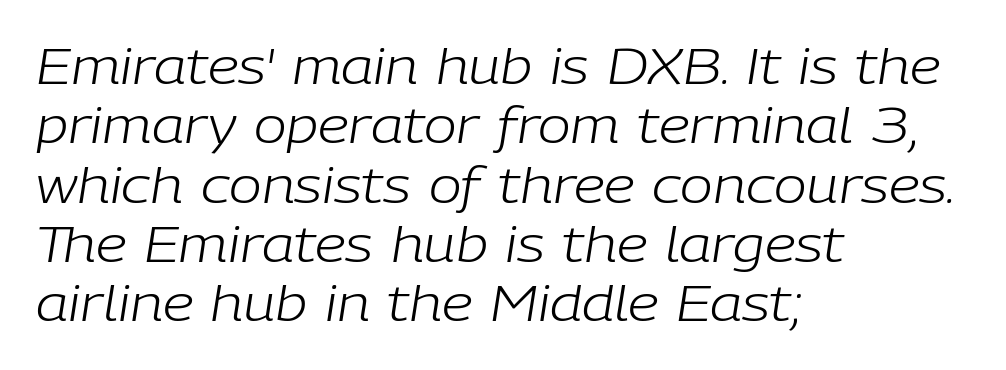
{"italic": "yes", "lean": "right", "slant_degrees": 9, "bold": "no", "weight": "light", "width": "normal", "stroke_contrast": "low", "x_height": "medium", "monospaced": "no", "underline": "no", "align": "left", "line_spacing_ratio": 1.21, "letter_spacing": "normal", "letter_spacing_em": 0.0, "glyph_px": 49}
